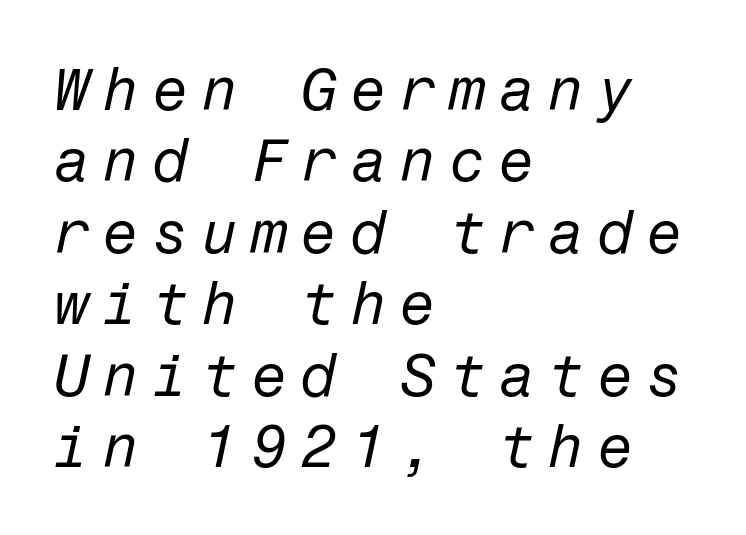
{"italic": "yes", "lean": "right", "slant_degrees": 12, "bold": "no", "weight": "regular", "width": "normal", "stroke_contrast": "low", "x_height": "medium", "underline": "no", "align": "left", "line_spacing_ratio": 1.21, "letter_spacing": "wide", "letter_spacing_em": 0.22, "glyph_px": 59}
